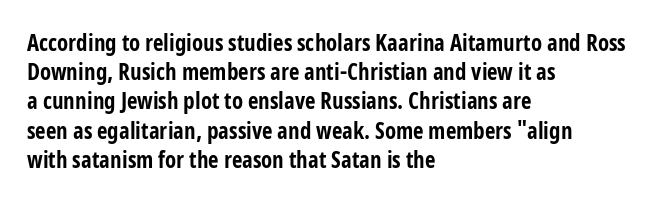
The image shows 23 px bold type, upright; set left-aligned, normal line spacing (1.27x), normal letter spacing, not underlined.
